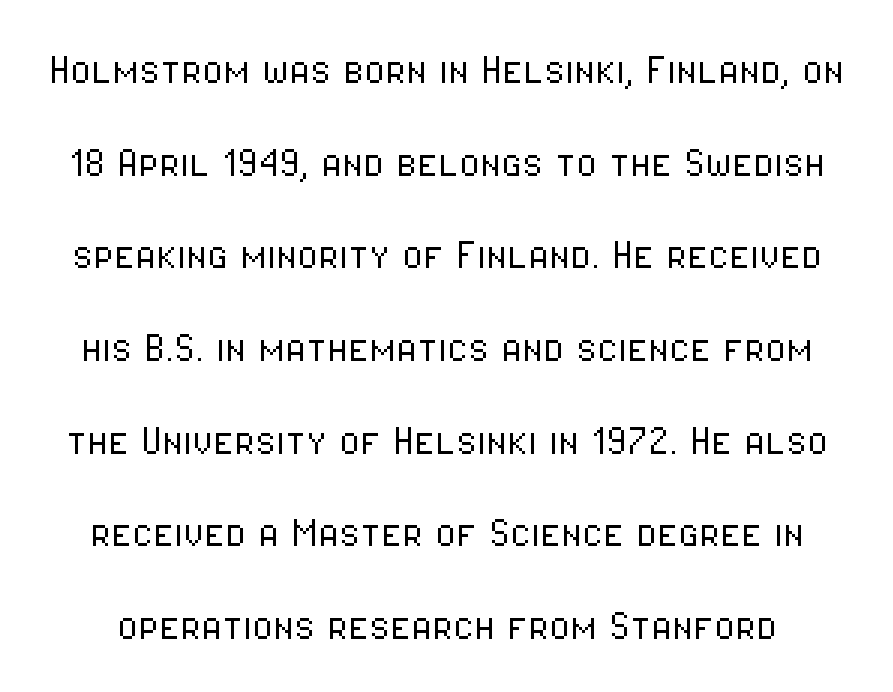
Q: Is the text bold? A: No.
Q: Is the text italic (slanted)? A: No, it is upright.
Q: Is the typeface a serif or a sans-serif typeface? A: Sans-serif.
Q: Is the text underlined? A: No.
Q: Is the spacing between letters normal or unusually wide? A: Normal.
Q: Is the spacing between lines tight, normal or loose? A: Loose.
Q: Width (condensed, normal, or wide)? A: Condensed.
Q: Stroke contrast? A: Low.
Q: x-height? A: Medium.
Q: Monospaced? A: No.
